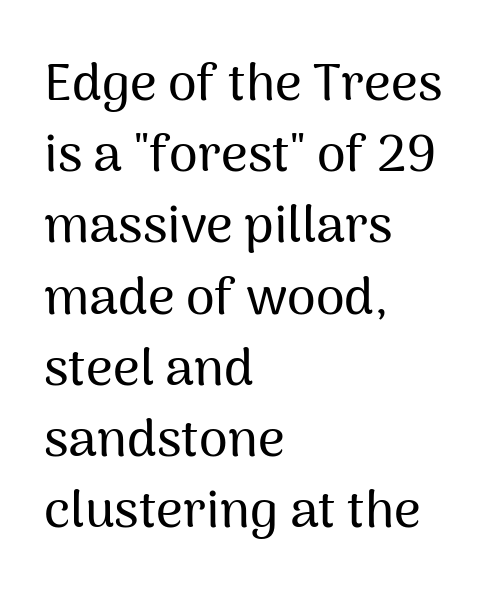
The image shows 52 px sans-serif type, upright; set left-aligned, normal line spacing (1.37x), normal letter spacing, not underlined; medium stroke contrast and a medium x-height.
